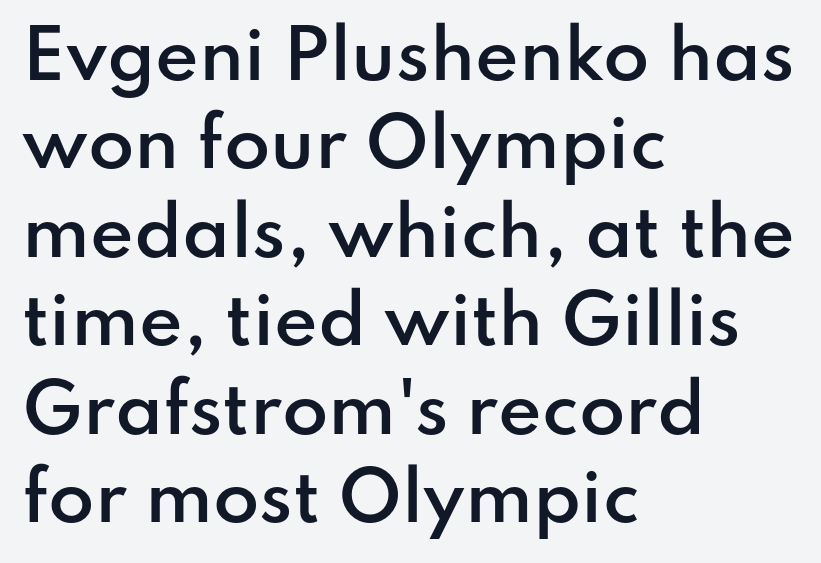
How are the letters spaced? Ordinarily, with no added tracking. These lines are composed in type without serifs. Students, observe: this is what conventionally led text looks like. The axis of the letterforms is exactly vertical. Proportional: the letters do not fall into vertical columns. The typesetter chose a ragged-right arrangement here.
